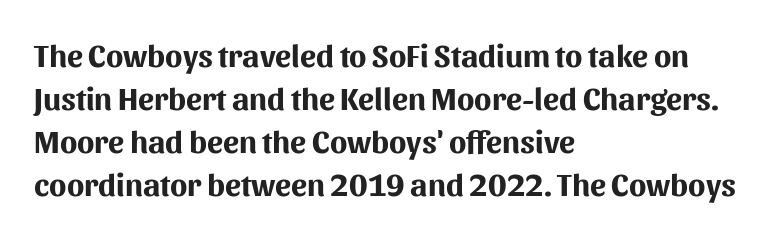
{"serif": "no", "italic": "no", "bold": "yes", "weight": "bold", "width": "normal", "stroke_contrast": "medium", "x_height": "medium", "monospaced": "no", "underline": "no", "align": "left", "line_spacing": "normal", "line_spacing_ratio": 1.34, "letter_spacing": "normal", "letter_spacing_em": 0.0, "glyph_px": 32}
